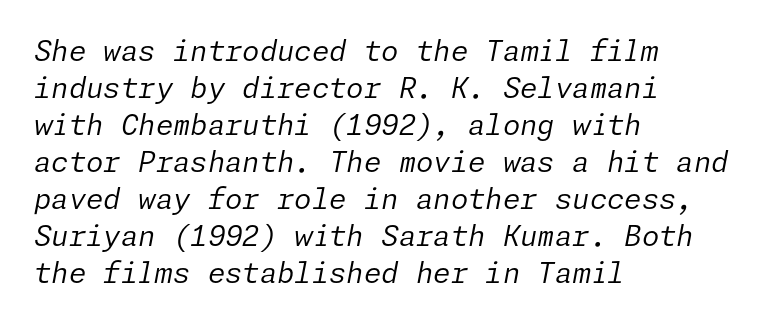
{"italic": "yes", "lean": "right", "slant_degrees": 11, "bold": "no", "weight": "regular", "width": "normal", "stroke_contrast": "low", "x_height": "medium", "underline": "no", "align": "left", "line_spacing": "normal", "line_spacing_ratio": 1.32, "letter_spacing": "normal", "letter_spacing_em": 0.0, "glyph_px": 28}
